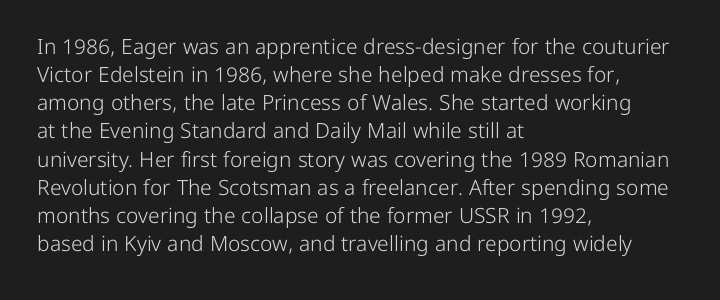
Visually the block forms a straight wall on the left and a jagged coastline on the right. Style check: upright. Bold? No — there's no thickening of the strokes. Notice how descenders clear the ascenders below comfortably — that's standard leading. Each word holds together tightly as a unit, with standard inter-letter gaps.
